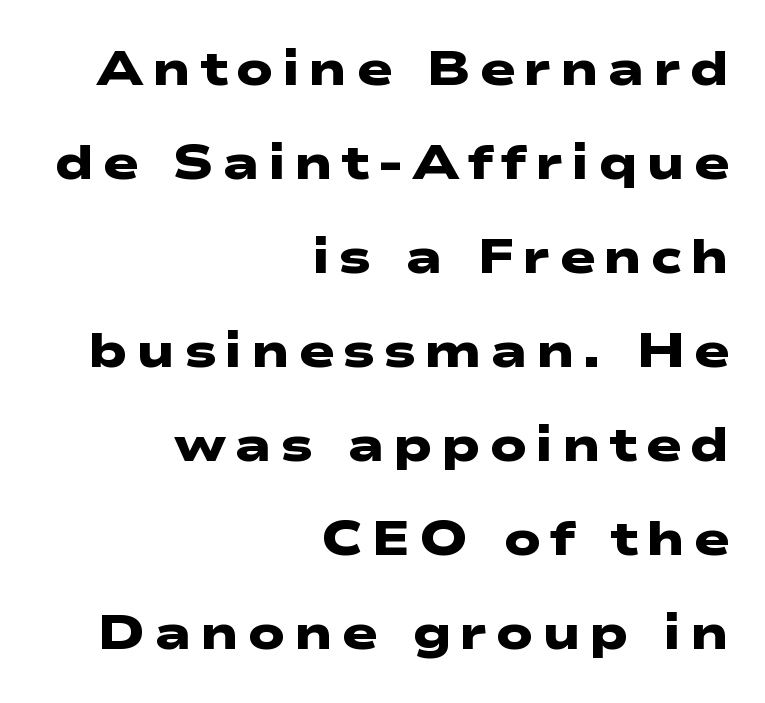
The image shows 48 px heavy, wide sans-serif type; set right-aligned, loose line spacing (1.96x), not underlined; low stroke contrast and a medium x-height.
